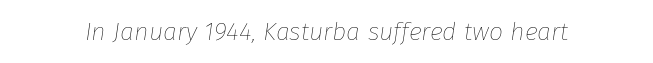
{"italic": "yes", "lean": "right", "slant_degrees": 8, "bold": "no", "underline": "no", "letter_spacing": "normal", "letter_spacing_em": 0.0, "glyph_px": 25}
